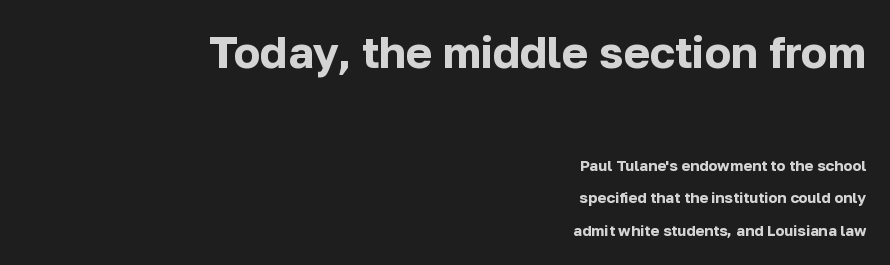
Where is the straight margin? On the right. Nobody touched the tracking dial on this one. You can tell from the bare stems that sans-serif type was used. These lines stand farther apart than default settings would place them.
